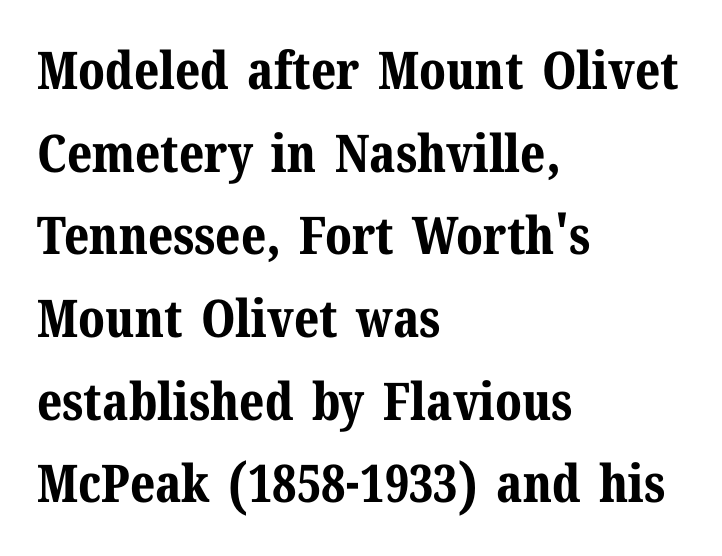
Lines of text with bare space underneath. Inter-character spacing is left at the font's built-in metrics. Casual observation: everything's shoved over to the left. In terms of letterform style, serifs are clearly present. Pretty heavy lettering here — definitely bold.
